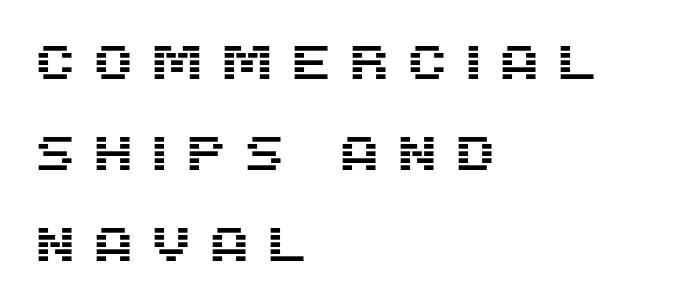
Q: Is the text italic (slanted)? A: No, it is upright.
Q: Is the typeface a serif or a sans-serif typeface? A: Sans-serif.
Q: Is the text underlined? A: No.
Q: How is the paragraph aligned? A: Left-aligned.
Q: Is the spacing between letters normal or unusually wide? A: Unusually wide.
Q: Is the spacing between lines tight, normal or loose? A: Loose.
Q: Width (condensed, normal, or wide)? A: Normal.
Q: Stroke contrast? A: Medium.
Q: x-height? A: Large.
Q: Monospaced? A: No.
